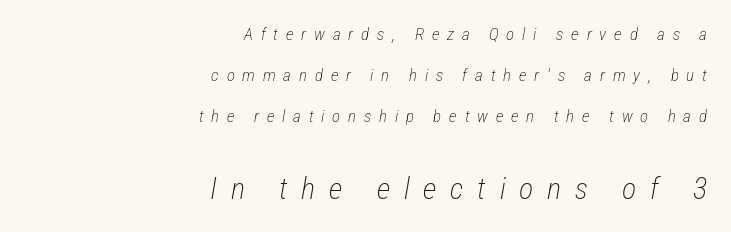
The image shows 30 px light, condensed type, italic (leaning right); set right-aligned, loose line spacing (2.42x), unusually wide letter spacing (+0.46 em), not underlined; the second (bottom) block is 1.76x larger; low stroke contrast and a medium x-height.
